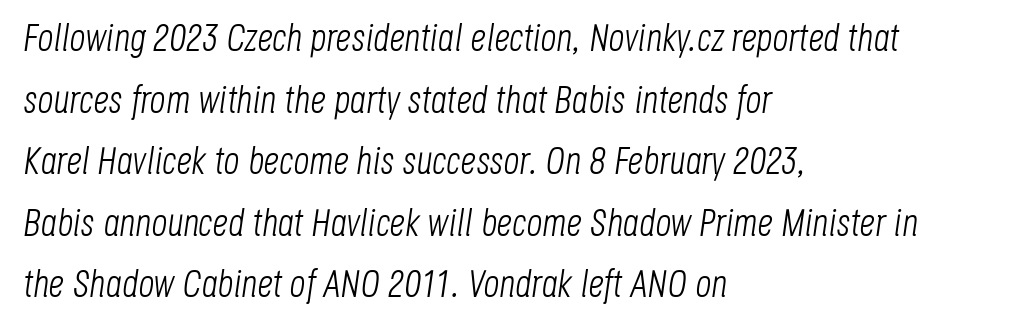
The image shows 39 px light, condensed type, italic (leaning right); set left-aligned, normal line spacing (1.58x), normal letter spacing, not underlined; low stroke contrast and a large x-height.
